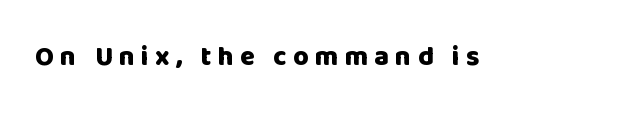
Q: Is the text bold? A: Yes.
Q: Is the text italic (slanted)? A: No, it is upright.
Q: Is the text underlined? A: No.
Q: Is the spacing between letters normal or unusually wide? A: Unusually wide.
